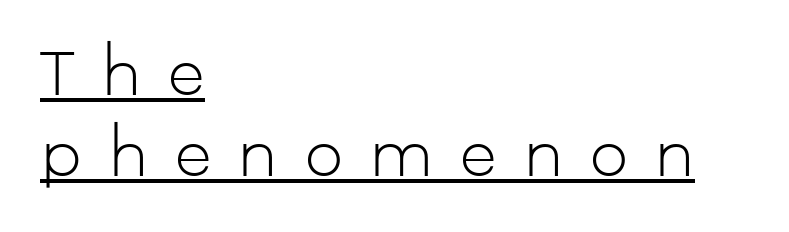
{"serif": "no", "italic": "no", "bold": "no", "weight": "light", "width": "normal", "stroke_contrast": "low", "x_height": "medium", "monospaced": "no", "underline": "yes", "align": "left", "line_spacing": "normal", "line_spacing_ratio": 1.32, "letter_spacing": "wide", "letter_spacing_em": 0.43, "glyph_px": 61}
